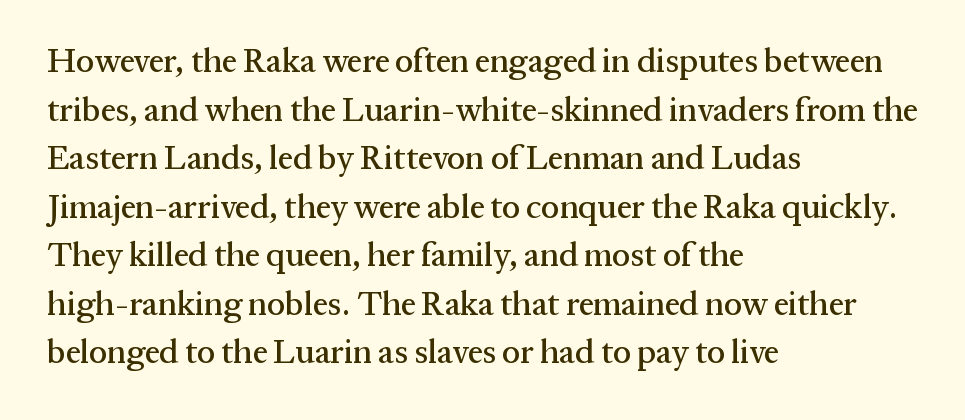
The image shows 33 px serif type, upright; set left-aligned, normal line spacing (1.47x), normal letter spacing, not underlined; medium stroke contrast and a medium x-height.
